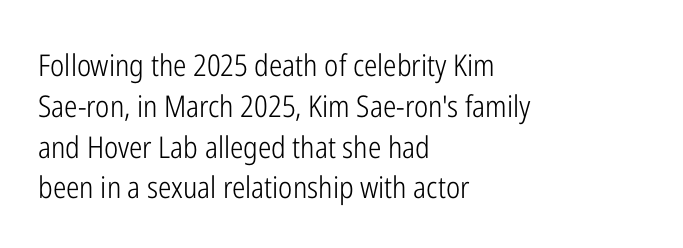
{"serif": "no", "italic": "no", "bold": "no", "weight": "light", "width": "condensed", "stroke_contrast": "low", "x_height": "medium", "monospaced": "no", "underline": "no", "align": "left", "line_spacing": "normal", "line_spacing_ratio": 1.36, "letter_spacing": "normal", "letter_spacing_em": 0.0, "glyph_px": 30}
